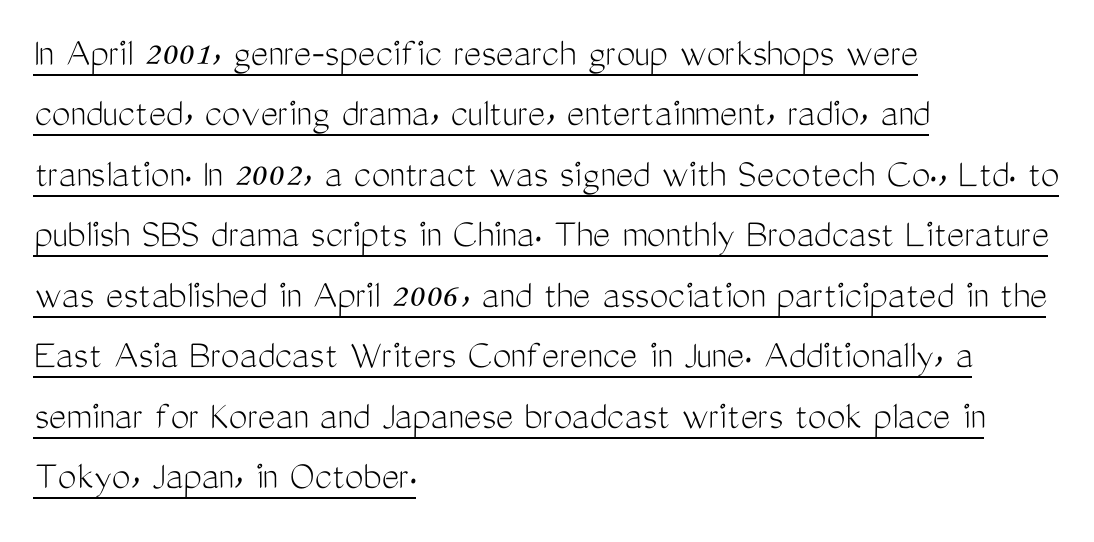
The image shows 42 px light, condensed sans-serif type, upright; set left-aligned, normal line spacing (1.44x), normal letter spacing, underlined; medium stroke contrast and a medium x-height.
